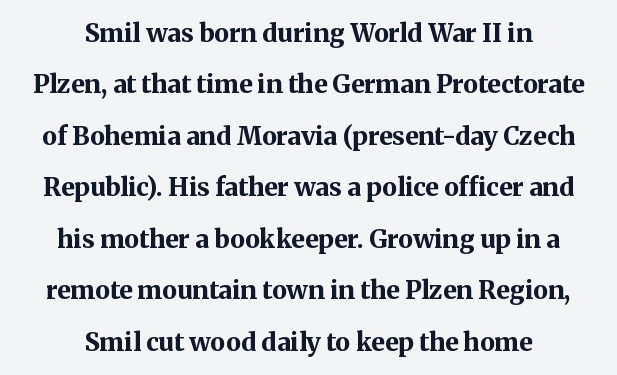
Q: Is the text bold? A: Yes.
Q: Is the text italic (slanted)? A: No, it is upright.
Q: Is the text underlined? A: No.
Q: How is the paragraph aligned? A: Centered.
Q: Is the spacing between letters normal or unusually wide? A: Normal.
Q: Is the spacing between lines tight, normal or loose? A: Loose.
